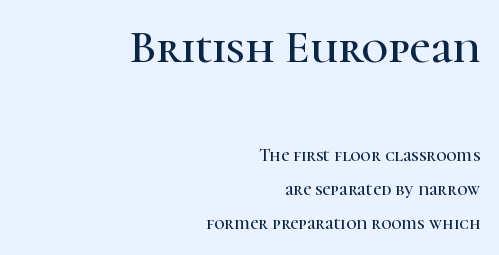
The lettering holds an erect, upright posture throughout. The typesetter chose a ragged-left arrangement here. The glyphs in this specimen are seriffed. Here the designer chose a conventional face with non-uniform glyph widths. This block would shrink considerably if given ordinary leading; it's expanded now. Clear beneath every line of the passage.
